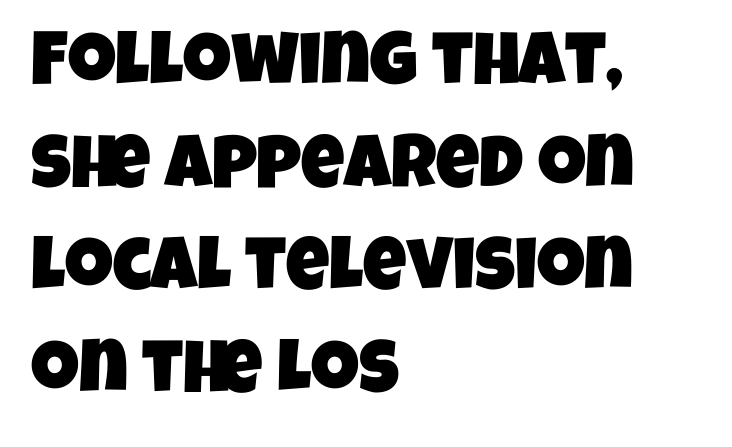
Spacing verdict: proportional, widths tailored to each character. The text block is weighted toward the left margin, trailing off unevenly rightward. Quick note: underline off. Classification — sans serif.
